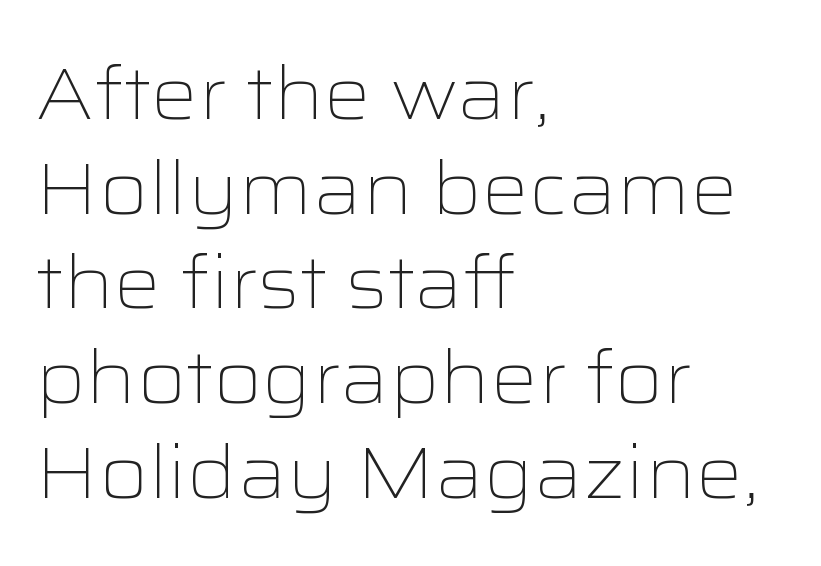
Is the stroke heavy? The answer is a plain regular-or-lighter. The face used here is a sans, in the tradition of grotesques and geometrics. A typesetter would call this leading conventional body-copy spacing. Glance below the letters and you will spot only blank space. Note the varied advance widths — an 'i' is clearly narrower than an 'm'.
